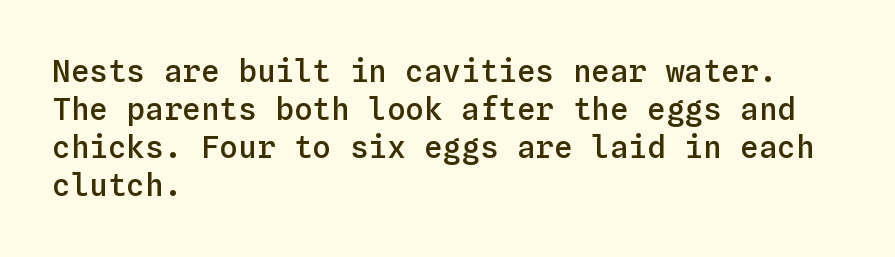
Q: Is the text bold? A: Semi-bold.
Q: Is the text italic (slanted)? A: No, it is upright.
Q: Is the text underlined? A: No.
Q: How is the paragraph aligned? A: Left-aligned.
Q: Is the spacing between letters normal or unusually wide? A: Normal.
Q: Width (condensed, normal, or wide)? A: Normal.
Q: Stroke contrast? A: Low.
Q: x-height? A: Medium.
Q: Monospaced? A: Yes.
